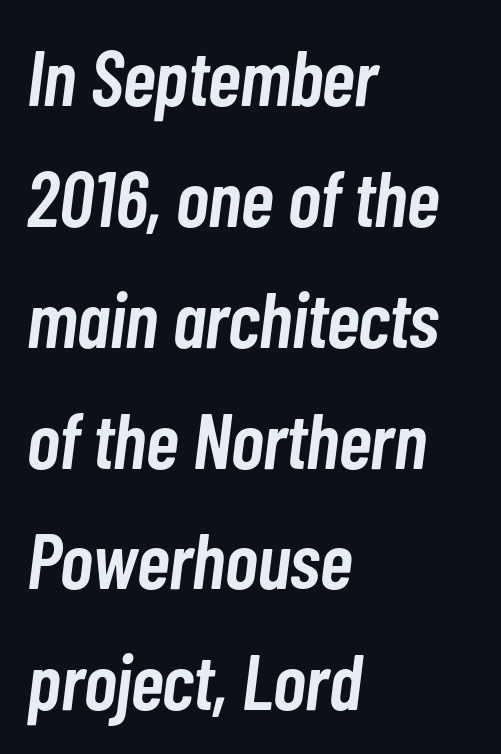
The image shows 79 px semibold, condensed type, italic (leaning right); set left-aligned, normal line spacing (1.53x), normal letter spacing, not underlined; low stroke contrast and a medium x-height.
